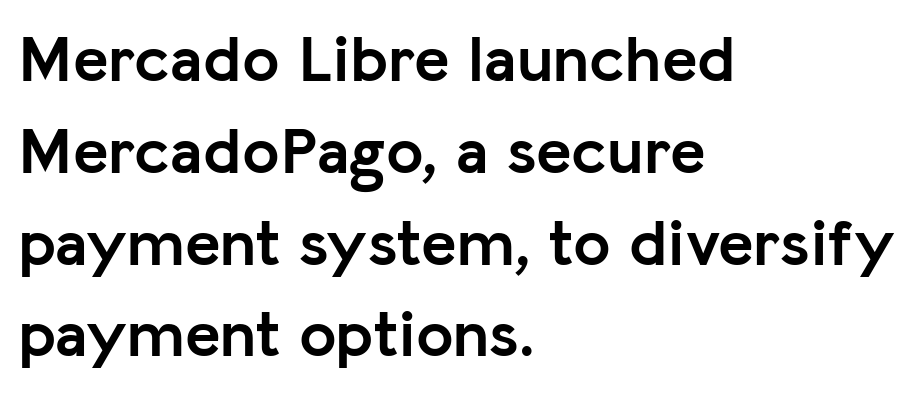
{"serif": "no", "italic": "no", "bold": "yes", "weight": "semibold", "width": "normal", "stroke_contrast": "low", "x_height": "medium", "monospaced": "no", "underline": "no", "align": "left", "line_spacing": "normal", "line_spacing_ratio": 1.37, "letter_spacing": "normal", "letter_spacing_em": 0.0, "glyph_px": 67}
